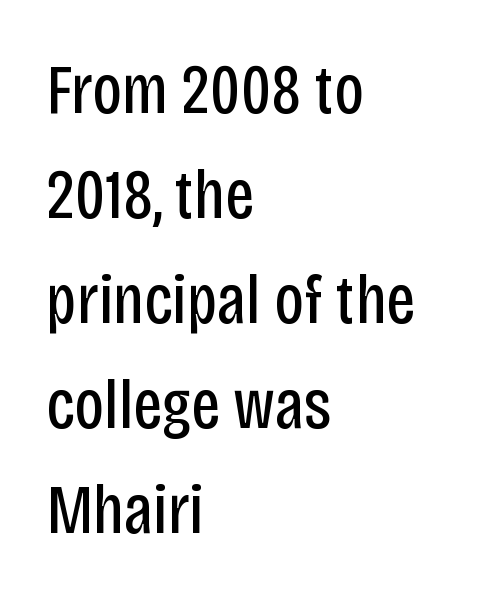
Q: Is the text bold? A: No.
Q: Is the text italic (slanted)? A: No, it is upright.
Q: Is the typeface a serif or a sans-serif typeface? A: Sans-serif.
Q: Is the text underlined? A: No.
Q: How is the paragraph aligned? A: Left-aligned.
Q: Is the spacing between letters normal or unusually wide? A: Normal.
Q: Is the spacing between lines tight, normal or loose? A: Normal.
Q: Width (condensed, normal, or wide)? A: Condensed.
Q: Stroke contrast? A: Low.
Q: x-height? A: Large.
Q: Monospaced? A: No.
